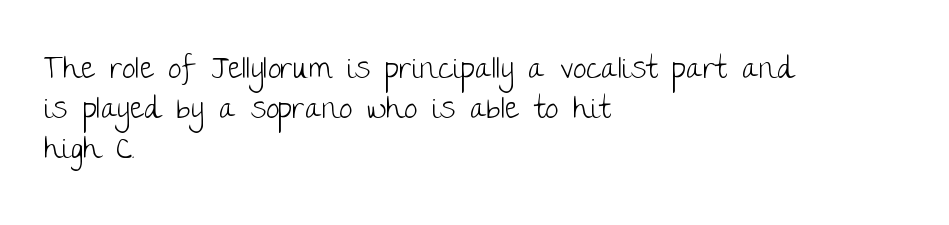
The image shows 30 px light sans-serif type, upright; set left-aligned, normal line spacing (1.34x), normal letter spacing, not underlined; low stroke contrast and a large x-height.
